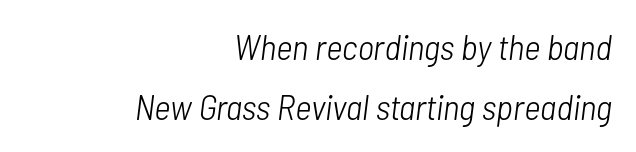
The image shows 36 px light, condensed type, italic (leaning right); set right-aligned, normal line spacing (1.66x), normal letter spacing, not underlined; low stroke contrast and a medium x-height.
